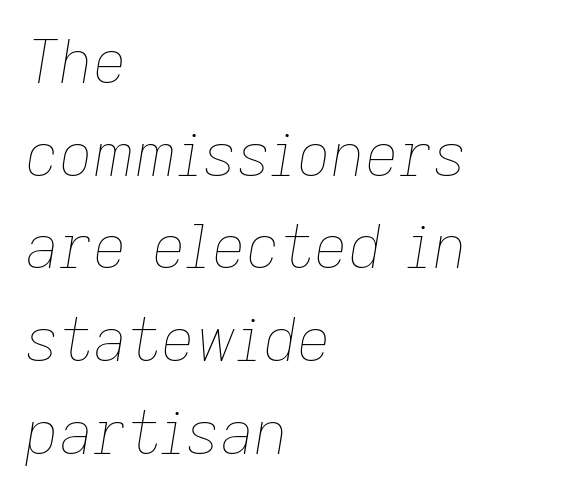
{"italic": "yes", "lean": "right", "slant_degrees": 9, "bold": "no", "weight": "thin", "width": "normal", "stroke_contrast": "low", "x_height": "medium", "monospaced": "no", "underline": "no", "align": "left", "line_spacing": "normal", "line_spacing_ratio": 1.57, "letter_spacing": "normal", "letter_spacing_em": 0.0, "glyph_px": 59}
